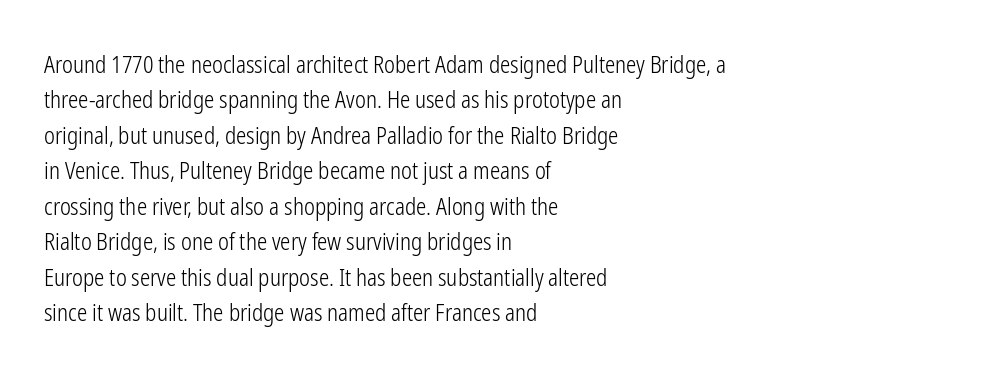
{"italic": "no", "bold": "no", "underline": "no", "align": "left", "line_spacing": "normal", "line_spacing_ratio": 1.54, "letter_spacing": "normal", "letter_spacing_em": 0.0, "glyph_px": 23}
